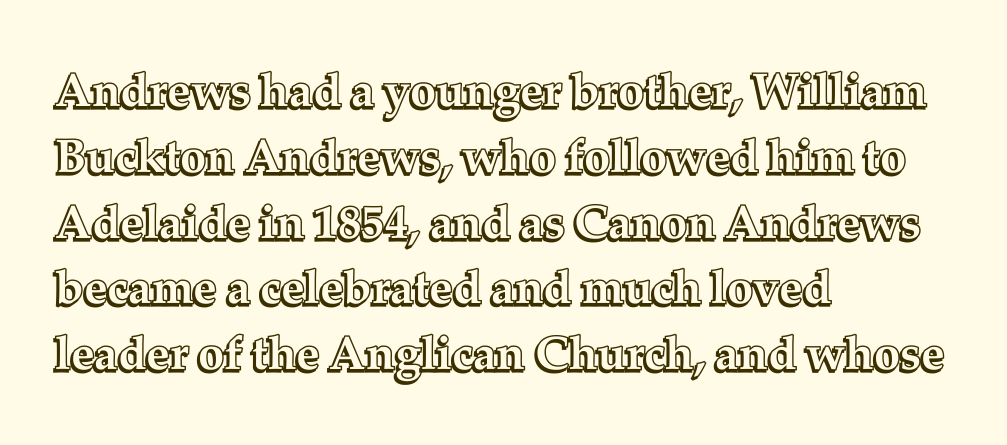
The image shows 47 px text type, upright; set left-aligned, normal line spacing (1.4x), normal letter spacing, not underlined; a medium x-height.
